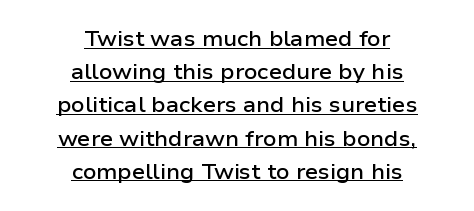
Q: Is the text bold? A: Semi-bold.
Q: Is the text italic (slanted)? A: No, it is upright.
Q: Is the text underlined? A: Yes.
Q: How is the paragraph aligned? A: Centered.
Q: Is the spacing between letters normal or unusually wide? A: Normal.
Q: Is the spacing between lines tight, normal or loose? A: Normal.
